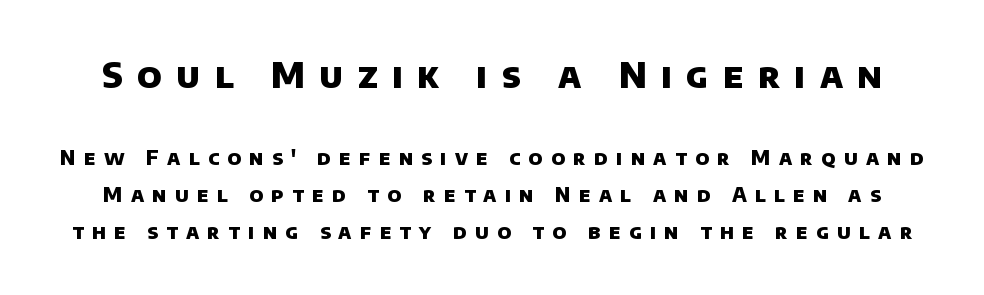
The image shows 35 px heavy sans-serif type; set line spacing 1.85x, unusually wide letter spacing (+0.41 em), not underlined; the first (top) block is 1.75x larger; low stroke contrast and a large x-height.
